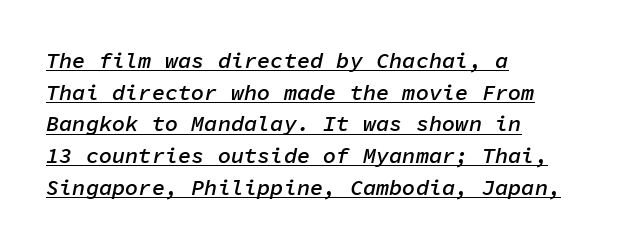
Q: Is the text bold? A: Semi-bold.
Q: Is the text italic (slanted)? A: Yes, it leans right by about 11 degrees.
Q: Is the text underlined? A: Yes.
Q: How is the paragraph aligned? A: Left-aligned.
Q: Is the spacing between letters normal or unusually wide? A: Normal.
Q: Is the spacing between lines tight, normal or loose? A: Normal.
